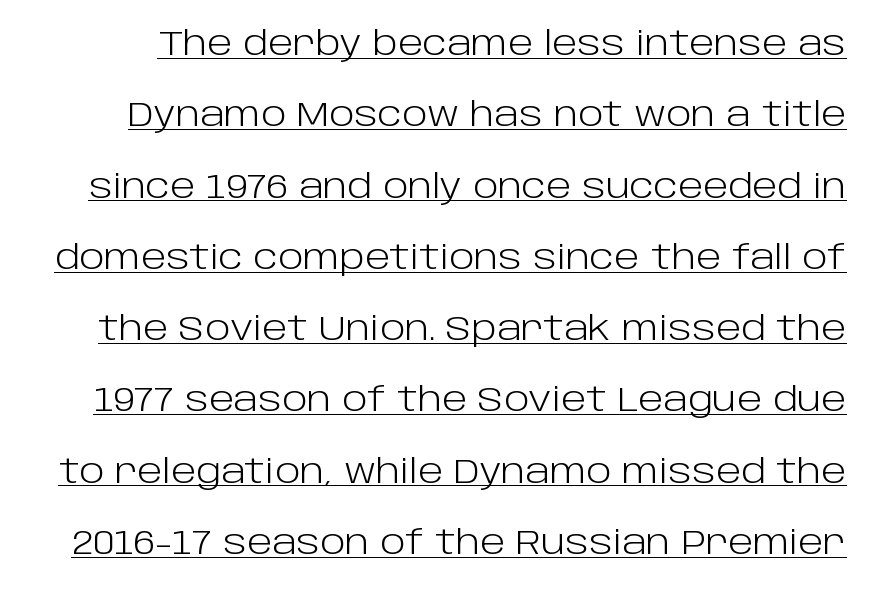
{"serif": "no", "italic": "no", "bold": "no", "weight": "light", "width": "normal", "stroke_contrast": "low", "x_height": "large", "monospaced": "no", "underline": "yes", "line_spacing": "loose", "line_spacing_ratio": 2.16, "letter_spacing": "normal", "letter_spacing_em": 0.0, "glyph_px": 33}
